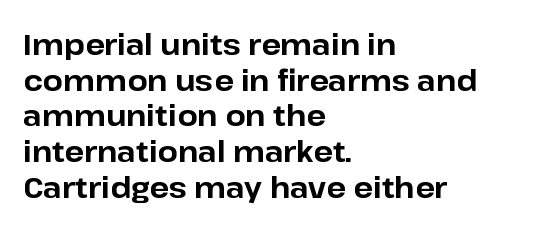
Q: Is the text bold? A: Yes.
Q: Is the text italic (slanted)? A: No, it is upright.
Q: Is the typeface a serif or a sans-serif typeface? A: Sans-serif.
Q: Is the text underlined? A: No.
Q: How is the paragraph aligned? A: Left-aligned.
Q: Is the spacing between letters normal or unusually wide? A: Normal.
Q: Width (condensed, normal, or wide)? A: Normal.
Q: Stroke contrast? A: Low.
Q: x-height? A: Medium.
Q: Monospaced? A: No.
